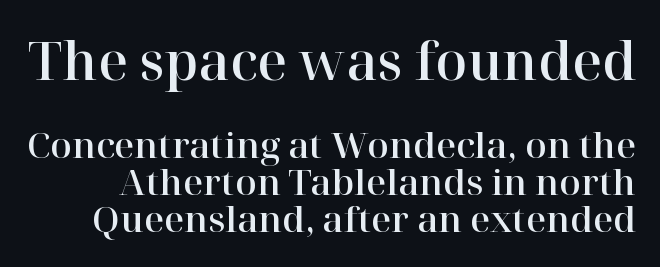
{"serif": "yes", "italic": "no", "width": "normal", "stroke_contrast": "high", "x_height": "medium", "monospaced": "no", "underline": "no", "line_spacing": "tight", "line_spacing_ratio": 1.05, "letter_spacing": "normal", "letter_spacing_em": 0.0, "larger_block": "first", "size_ratio": 1.49, "glyph_px": 52}
